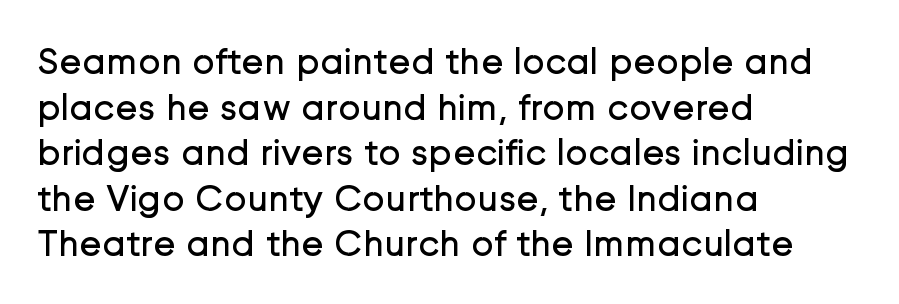
The image shows 38 px regular-weight sans-serif type, upright; set left-aligned, line spacing 1.2x, normal letter spacing, not underlined; low stroke contrast and a medium x-height.
